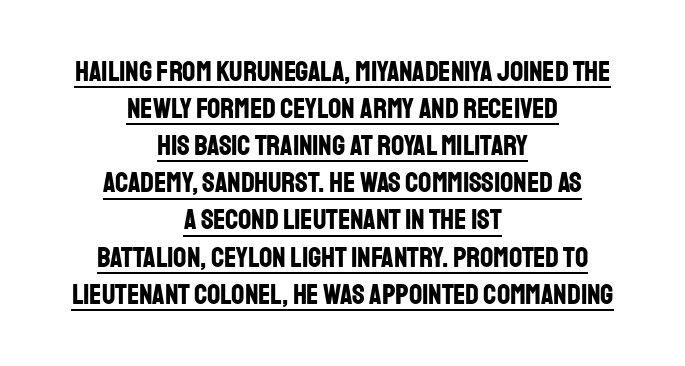
The image shows 29 px bold, condensed sans-serif type, upright; set centered, normal line spacing (1.28x), normal letter spacing, underlined; low stroke contrast and a large x-height.
